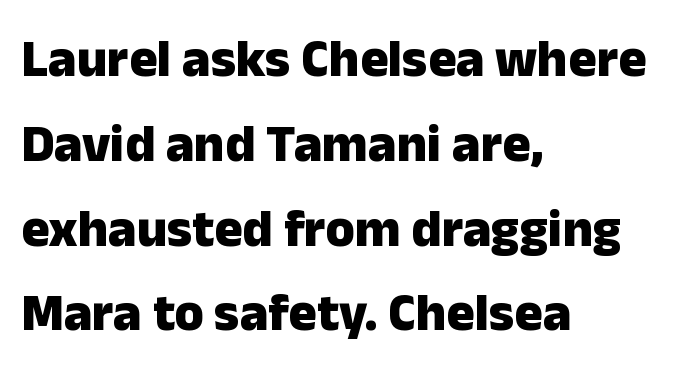
The image shows 53 px heavy sans-serif type, upright; set left-aligned, normal line spacing (1.6x), normal letter spacing, not underlined; low stroke contrast and a medium x-height.
